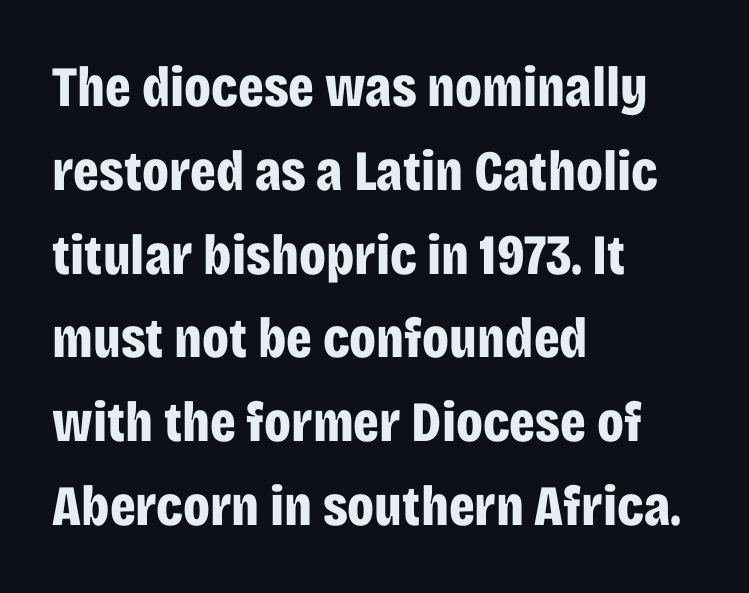
{"serif": "no", "italic": "no", "bold": "yes", "weight": "bold", "width": "condensed", "stroke_contrast": "low", "x_height": "large", "monospaced": "no", "underline": "no", "align": "left", "line_spacing": "normal", "line_spacing_ratio": 1.47, "letter_spacing": "normal", "letter_spacing_em": 0.0, "glyph_px": 57}
